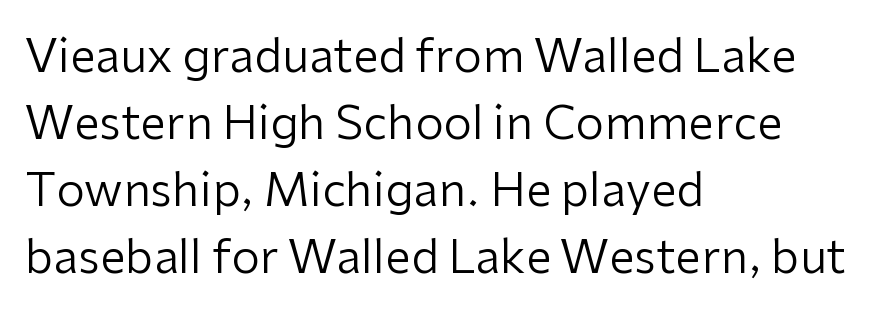
{"serif": "no", "italic": "no", "bold": "no", "weight": "regular", "width": "normal", "stroke_contrast": "low", "x_height": "medium", "monospaced": "no", "underline": "no", "align": "left", "line_spacing": "normal", "line_spacing_ratio": 1.46, "letter_spacing": "normal", "letter_spacing_em": 0.0, "glyph_px": 46}
